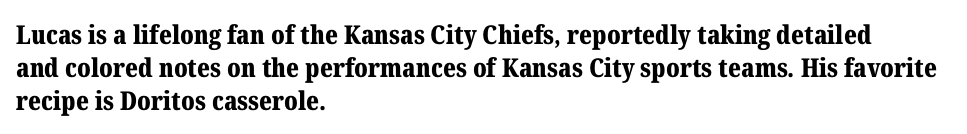
{"italic": "no", "bold": "yes", "underline": "no", "align": "left", "line_spacing": "normal", "line_spacing_ratio": 1.26, "letter_spacing": "normal", "letter_spacing_em": 0.0, "glyph_px": 26}
